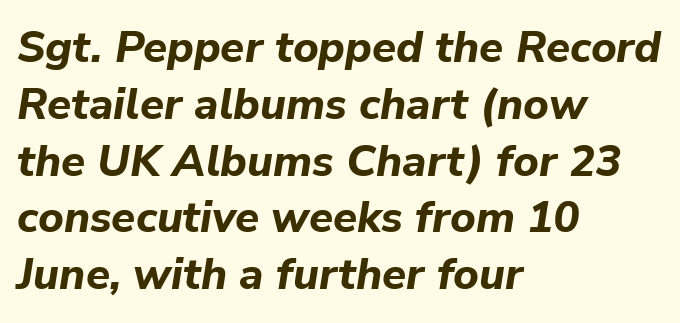
The baseline area is clear. The tracking reads as untouched default to a designer's eye. The lines are quadded left. Strokes here are thick enough to call this a true bold. This sample uses an oblique cut, with every glyph tilted off the vertical. The leading is moderate, giving the passage an even texture.
